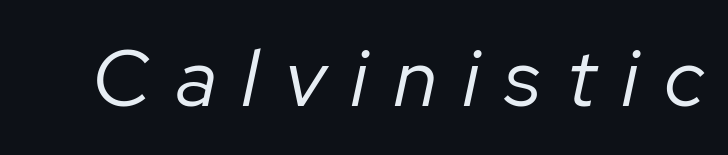
Q: Is the text bold? A: No.
Q: Is the text italic (slanted)? A: Yes, it leans right by about 12 degrees.
Q: Is the text underlined? A: No.
Q: Is the spacing between letters normal or unusually wide? A: Unusually wide.
Q: Width (condensed, normal, or wide)? A: Normal.
Q: Stroke contrast? A: Low.
Q: x-height? A: Medium.
Q: Monospaced? A: No.
